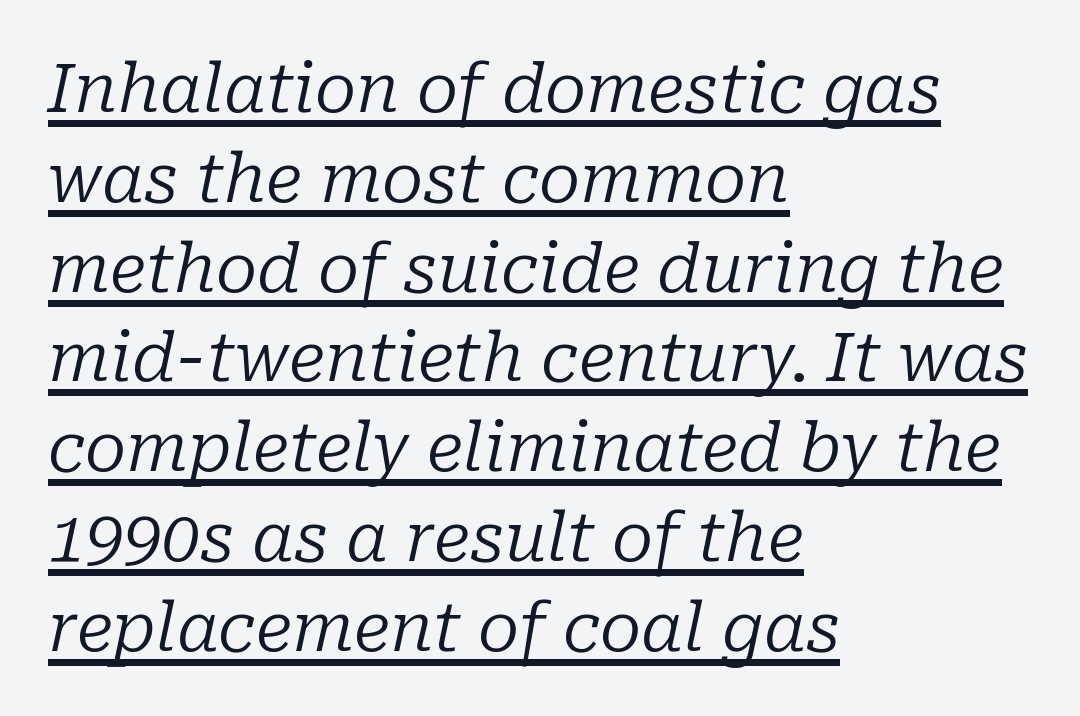
{"serif": "yes", "italic": "yes", "lean": "right", "slant_degrees": 10, "bold": "no", "weight": "regular", "width": "normal", "stroke_contrast": "low", "x_height": "medium", "monospaced": "no", "underline": "yes", "align": "left", "line_spacing": "normal", "line_spacing_ratio": 1.32, "letter_spacing": "normal", "letter_spacing_em": 0.0, "glyph_px": 68}
